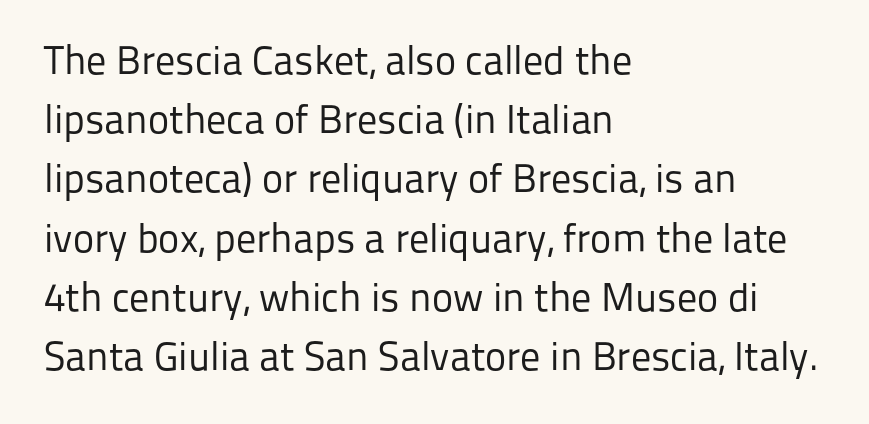
These lines stack with their left ends in a neat column. Each stroke keeps to a modest, everyday thickness or less. The glyphs are unaccompanied by any horizontal stroke below them. The face used here is a sans, in the tradition of grotesques and geometrics.
